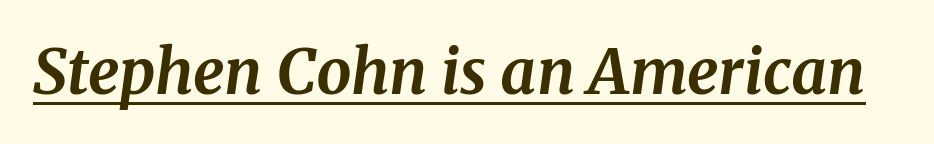
Q: Is the text bold? A: Yes.
Q: Is the text italic (slanted)? A: Yes, it leans right by about 8 degrees.
Q: Is the typeface a serif or a sans-serif typeface? A: Serif.
Q: Is the text underlined? A: Yes.
Q: Is the spacing between letters normal or unusually wide? A: Normal.
Q: Width (condensed, normal, or wide)? A: Normal.
Q: Stroke contrast? A: Medium.
Q: x-height? A: Medium.
Q: Monospaced? A: No.
